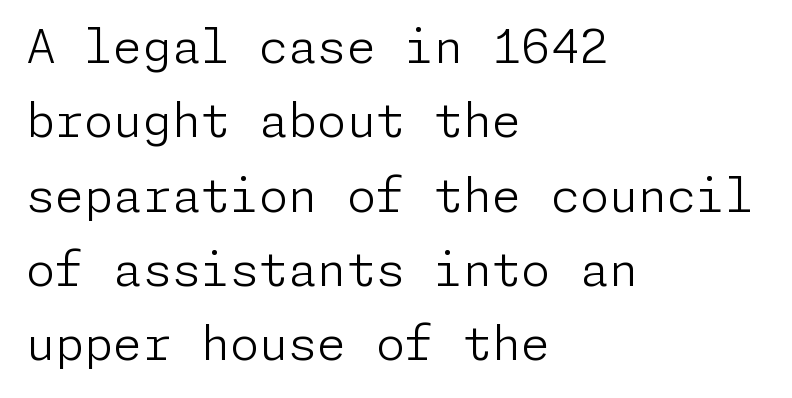
The lettering holds an erect, upright posture throughout. Unmarked baselines from the first word to the last. What kind of face is this? One without serifs — a sans. In terms of letterspacing, this is plain default setting.
